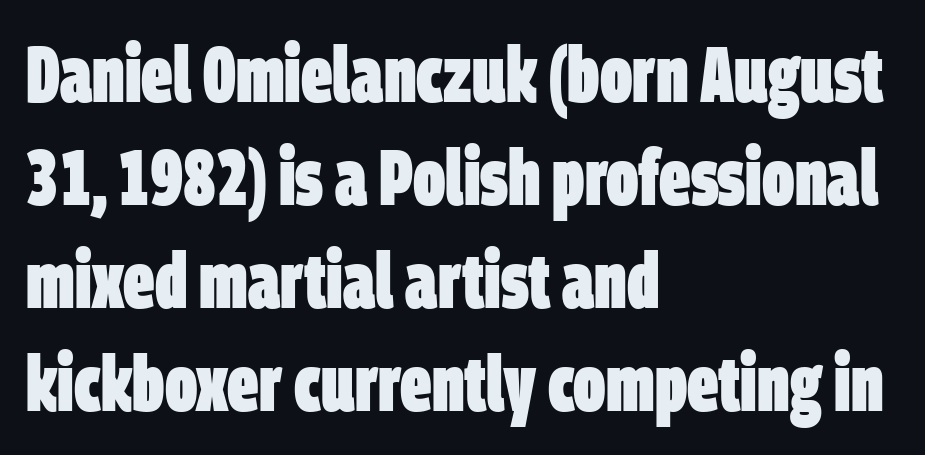
Q: Is the text bold? A: Yes.
Q: Is the typeface a serif or a sans-serif typeface? A: Sans-serif.
Q: Is the text underlined? A: No.
Q: How is the paragraph aligned? A: Left-aligned.
Q: Is the spacing between letters normal or unusually wide? A: Normal.
Q: Is the spacing between lines tight, normal or loose? A: Normal.
Q: Width (condensed, normal, or wide)? A: Condensed.
Q: Stroke contrast? A: Low.
Q: x-height? A: Large.
Q: Monospaced? A: No.
